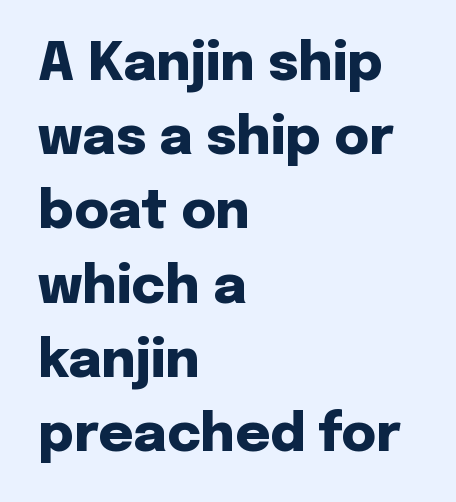
Q: Is the text bold? A: Yes.
Q: Is the text italic (slanted)? A: No, it is upright.
Q: Is the typeface a serif or a sans-serif typeface? A: Sans-serif.
Q: Is the text underlined? A: No.
Q: How is the paragraph aligned? A: Left-aligned.
Q: Is the spacing between letters normal or unusually wide? A: Normal.
Q: Is the spacing between lines tight, normal or loose? A: Normal.
Q: Width (condensed, normal, or wide)? A: Normal.
Q: Stroke contrast? A: Low.
Q: x-height? A: Medium.
Q: Monospaced? A: No.
